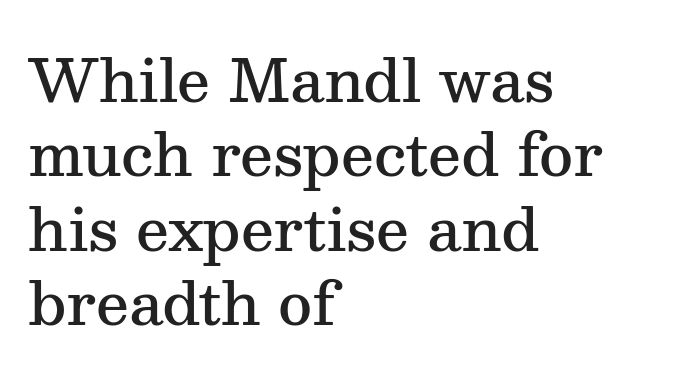
Unlike a clean sans, this face finishes its strokes with serifs. Line starts are locked; line ends wander. Regular leading. Each letter keeps its own natural width here, so spacing adapts to shape.
